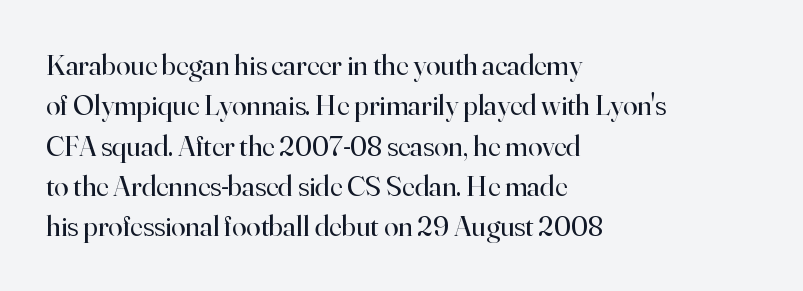
{"serif": "yes", "italic": "no", "bold": "no", "weight": "regular", "width": "normal", "stroke_contrast": "high", "x_height": "small", "monospaced": "no", "underline": "no", "align": "left", "line_spacing": "normal", "line_spacing_ratio": 1.39, "letter_spacing": "normal", "letter_spacing_em": 0.0, "glyph_px": 29}
